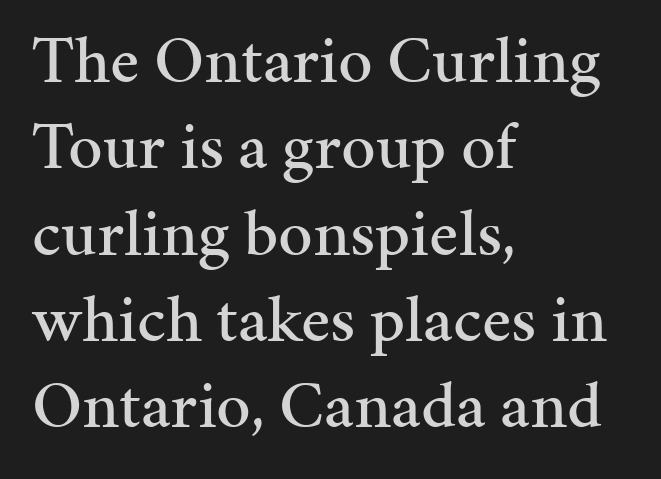
Q: Is the text italic (slanted)? A: No, it is upright.
Q: Is the typeface a serif or a sans-serif typeface? A: Serif.
Q: Is the text underlined? A: No.
Q: How is the paragraph aligned? A: Left-aligned.
Q: Is the spacing between letters normal or unusually wide? A: Normal.
Q: Is the spacing between lines tight, normal or loose? A: Normal.
Q: Width (condensed, normal, or wide)? A: Normal.
Q: Stroke contrast? A: Medium.
Q: x-height? A: Medium.
Q: Monospaced? A: No.
